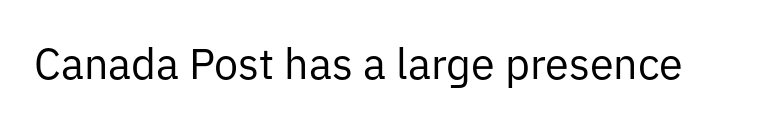
{"serif": "no", "italic": "no", "bold": "no", "weight": "regular", "width": "normal", "stroke_contrast": "low", "x_height": "medium", "monospaced": "no", "underline": "no", "letter_spacing": "normal", "letter_spacing_em": 0.0, "glyph_px": 43}
